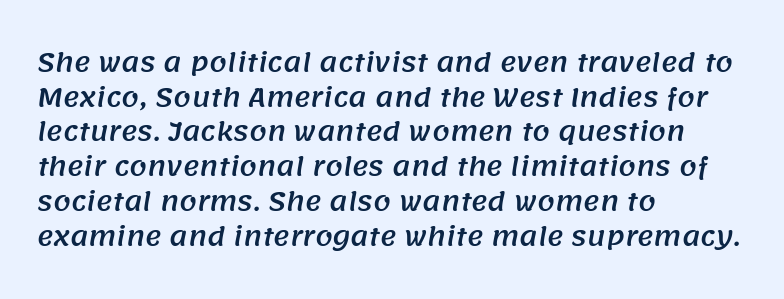
Q: Is the text underlined? A: No.
Q: How is the paragraph aligned? A: Left-aligned.
Q: Is the spacing between letters normal or unusually wide? A: Normal.
Q: Is the spacing between lines tight, normal or loose? A: Normal.
